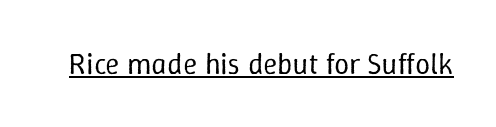
{"italic": "no", "bold": "no", "weight": "regular", "width": "normal", "stroke_contrast": "low", "x_height": "medium", "monospaced": "no", "underline": "yes", "letter_spacing": "normal", "letter_spacing_em": 0.0, "glyph_px": 30}
